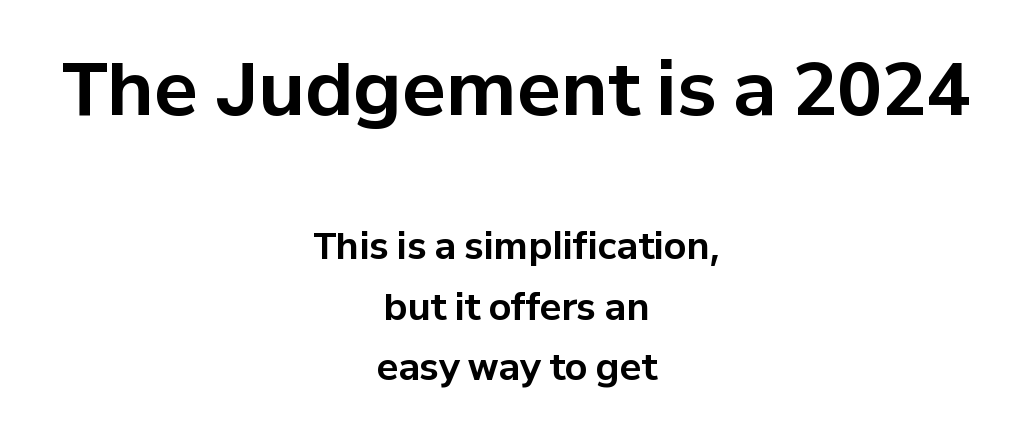
{"serif": "no", "italic": "no", "bold": "yes", "weight": "bold", "width": "normal", "stroke_contrast": "low", "x_height": "medium", "monospaced": "no", "underline": "no", "align": "center", "line_spacing": "normal", "line_spacing_ratio": 1.69, "letter_spacing": "normal", "letter_spacing_em": 0.0, "larger_block": "first", "size_ratio": 2.03, "glyph_px": 73}
